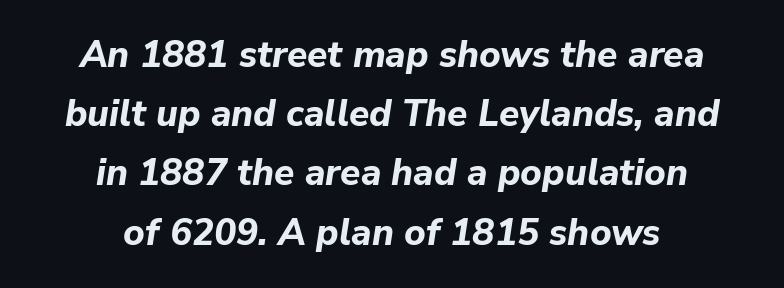
Q: Is the text bold? A: Yes.
Q: Is the text italic (slanted)? A: Yes, it leans right by about 9 degrees.
Q: Is the text underlined? A: No.
Q: How is the paragraph aligned? A: Centered.
Q: Is the spacing between letters normal or unusually wide? A: Normal.
Q: Is the spacing between lines tight, normal or loose? A: Normal.
Q: Width (condensed, normal, or wide)? A: Normal.
Q: Stroke contrast? A: Low.
Q: x-height? A: Medium.
Q: Monospaced? A: No.
